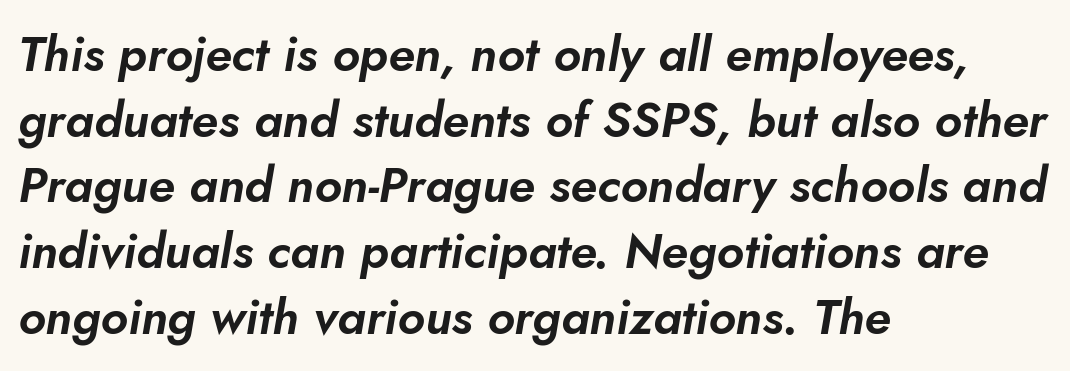
Q: Is the text italic (slanted)? A: Yes, it leans right by about 5 degrees.
Q: Is the text underlined? A: No.
Q: How is the paragraph aligned? A: Left-aligned.
Q: Is the spacing between letters normal or unusually wide? A: Normal.
Q: Is the spacing between lines tight, normal or loose? A: Normal.
Q: Width (condensed, normal, or wide)? A: Normal.
Q: Stroke contrast? A: Low.
Q: x-height? A: Small.
Q: Monospaced? A: No.
